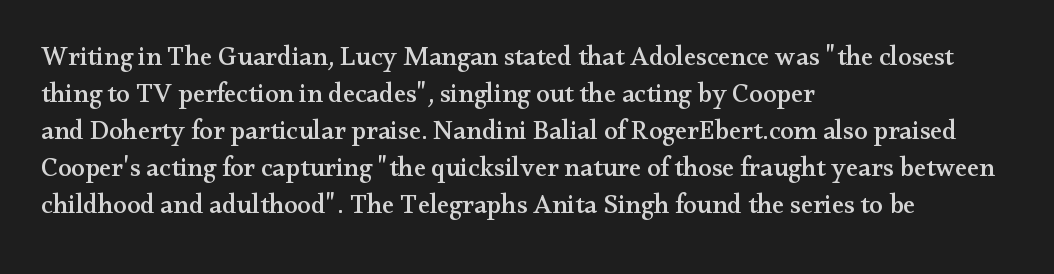
{"italic": "no", "underline": "no", "align": "left", "line_spacing": "normal", "line_spacing_ratio": 1.37, "letter_spacing": "normal", "letter_spacing_em": 0.0, "glyph_px": 27}
